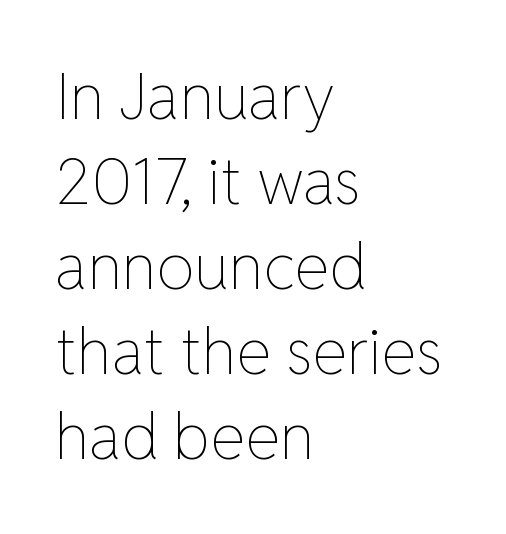
Q: Is the text bold? A: No.
Q: Is the text italic (slanted)? A: No, it is upright.
Q: Is the text underlined? A: No.
Q: How is the paragraph aligned? A: Left-aligned.
Q: Is the spacing between letters normal or unusually wide? A: Normal.
Q: Is the spacing between lines tight, normal or loose? A: Normal.
Q: Width (condensed, normal, or wide)? A: Normal.
Q: Stroke contrast? A: Low.
Q: x-height? A: Medium.
Q: Monospaced? A: No.
